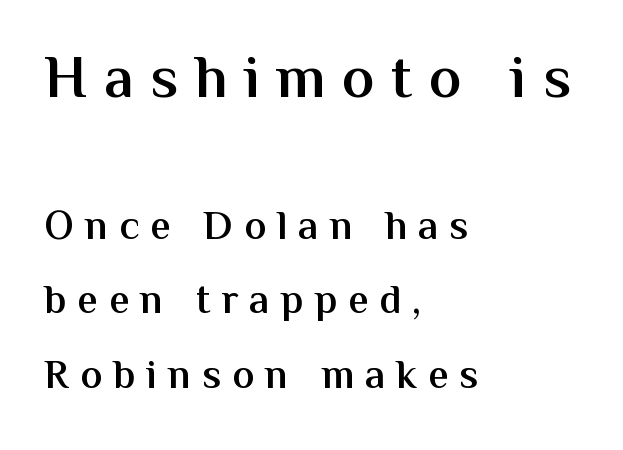
Of the two passages, the one on top uses the larger point size. Quick note: underline off. The specimen reads as upright at a glance. Spacing verdict: proportional, widths tailored to each character. Semibold letterforms, between regular and bold.
